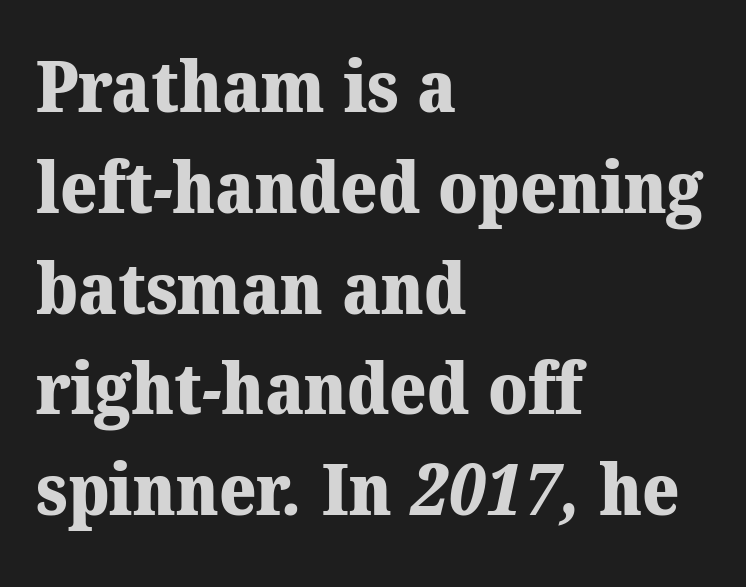
Q: Is the text bold? A: Yes.
Q: Is the typeface a serif or a sans-serif typeface? A: Serif.
Q: Is the text underlined? A: No.
Q: How is the paragraph aligned? A: Left-aligned.
Q: Is the spacing between letters normal or unusually wide? A: Normal.
Q: Is the spacing between lines tight, normal or loose? A: Normal.
Q: Width (condensed, normal, or wide)? A: Normal.
Q: Stroke contrast? A: Medium.
Q: x-height? A: Medium.
Q: Monospaced? A: No.
